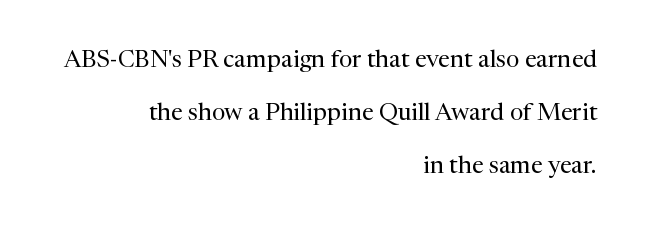
Q: Is the text bold? A: No.
Q: Is the text italic (slanted)? A: No, it is upright.
Q: Is the text underlined? A: No.
Q: How is the paragraph aligned? A: Right-aligned.
Q: Is the spacing between letters normal or unusually wide? A: Normal.
Q: Is the spacing between lines tight, normal or loose? A: Loose.
